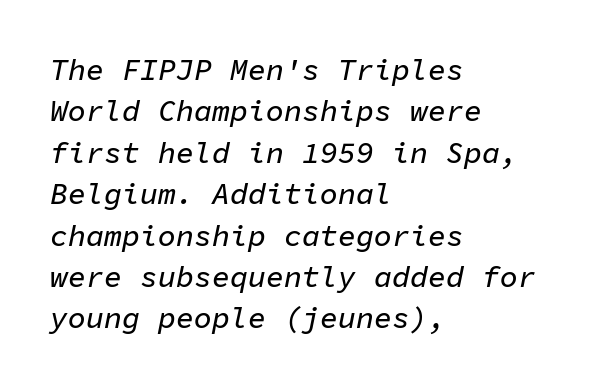
Q: Is the text italic (slanted)? A: Yes, it leans right by about 11 degrees.
Q: Is the text underlined? A: No.
Q: How is the paragraph aligned? A: Left-aligned.
Q: Is the spacing between letters normal or unusually wide? A: Normal.
Q: Is the spacing between lines tight, normal or loose? A: Normal.
Q: Width (condensed, normal, or wide)? A: Normal.
Q: Stroke contrast? A: Low.
Q: x-height? A: Medium.
Q: Monospaced? A: Yes.
